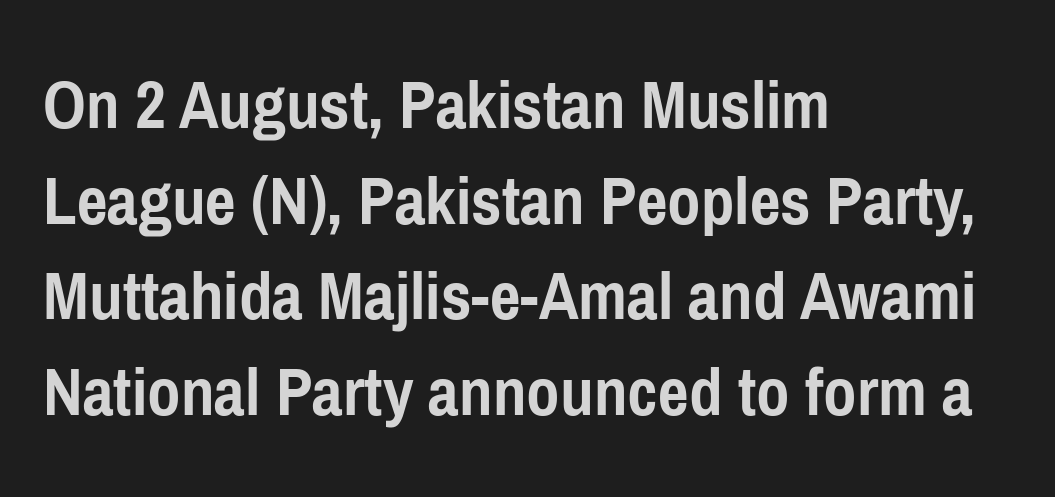
{"serif": "no", "italic": "no", "bold": "yes", "weight": "semibold", "width": "condensed", "stroke_contrast": "low", "x_height": "medium", "monospaced": "no", "underline": "no", "align": "left", "line_spacing": "normal", "line_spacing_ratio": 1.31, "letter_spacing": "normal", "letter_spacing_em": 0.0, "glyph_px": 73}
